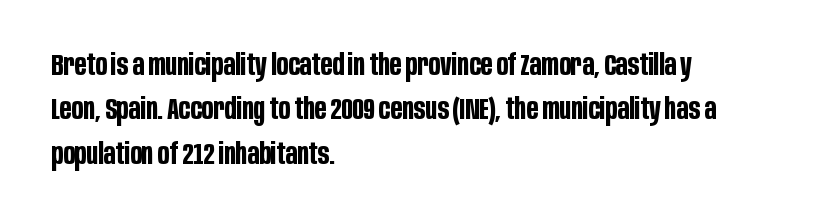
Q: Is the text bold? A: Yes.
Q: Is the text italic (slanted)? A: No, it is upright.
Q: Is the typeface a serif or a sans-serif typeface? A: Sans-serif.
Q: Is the text underlined? A: No.
Q: How is the paragraph aligned? A: Left-aligned.
Q: Is the spacing between letters normal or unusually wide? A: Normal.
Q: Is the spacing between lines tight, normal or loose? A: Normal.
Q: Width (condensed, normal, or wide)? A: Condensed.
Q: Stroke contrast? A: Low.
Q: x-height? A: Large.
Q: Monospaced? A: No.
